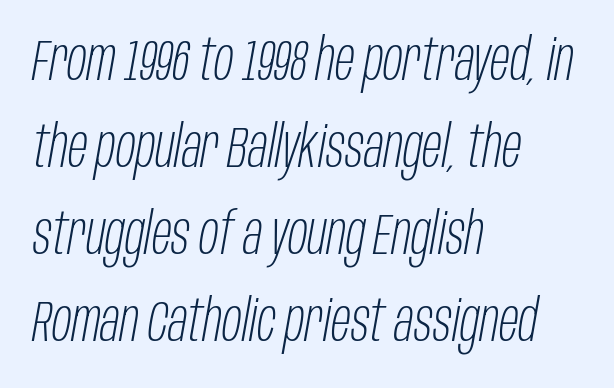
Unmarked baselines from the first word to the last. Style check: oblique. Note the varied advance widths — an 'i' is clearly narrower than an 'm'. Here the glyphs are tracked normally, forming tight word shapes.
